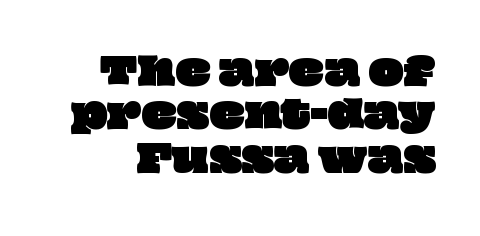
The image shows 37 px wide type; set line spacing 1.17x, normal letter spacing, not underlined; low stroke contrast and a large x-height.
